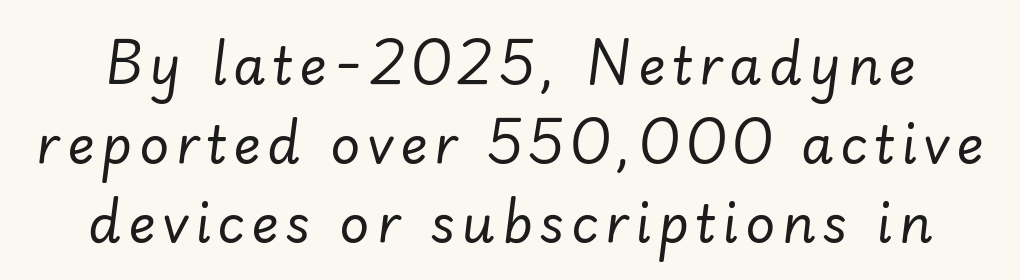
{"italic": "yes", "lean": "right", "slant_degrees": 7, "bold": "no", "weight": "regular", "width": "normal", "stroke_contrast": "low", "x_height": "small", "monospaced": "no", "underline": "no", "line_spacing": "normal", "line_spacing_ratio": 1.52, "glyph_px": 52}
